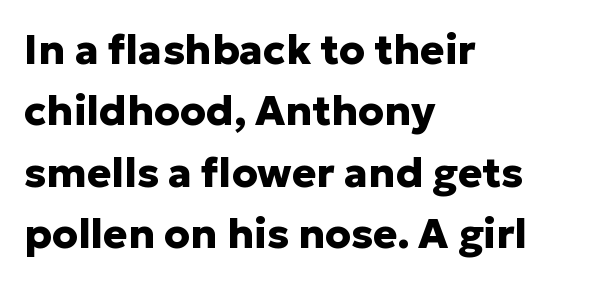
In terms of posture, this sample is upright. Look at the tracking — it's just the regular setting, nothing added. Compared with an ordinary text face, these strokes are far heavier — a full bold. The glyphs in this specimen are sans serif. You could not count columns in this text — the font is proportionally spaced. Anything drawn beneath the words? Only blank space.
